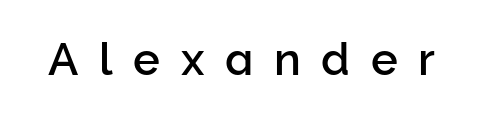
Q: Is the text italic (slanted)? A: No, it is upright.
Q: Is the typeface a serif or a sans-serif typeface? A: Sans-serif.
Q: Is the text underlined? A: No.
Q: Is the spacing between letters normal or unusually wide? A: Unusually wide.
Q: Width (condensed, normal, or wide)? A: Normal.
Q: Stroke contrast? A: Low.
Q: x-height? A: Medium.
Q: Monospaced? A: No.
